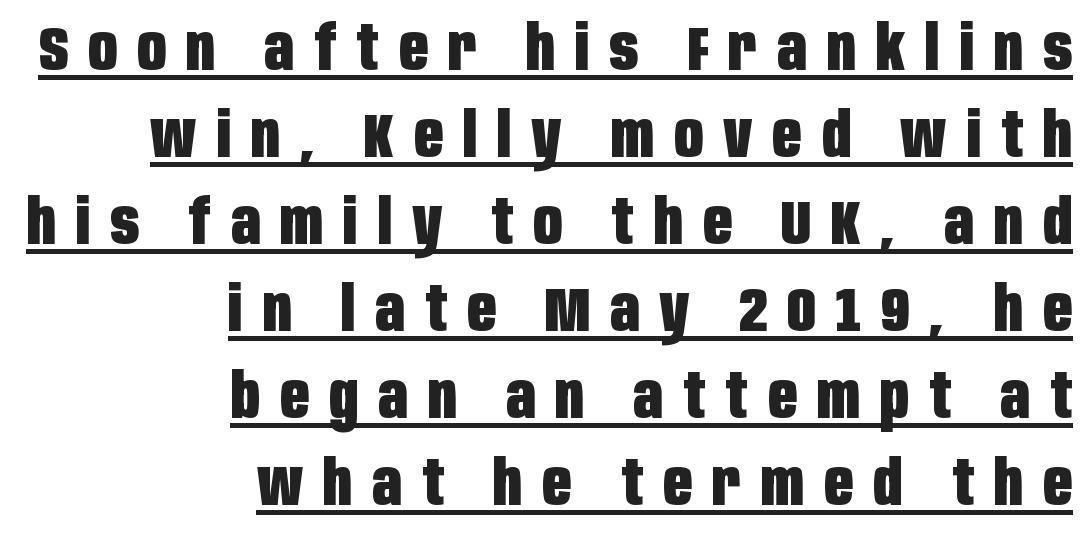
Q: Is the text bold? A: Yes.
Q: Is the text italic (slanted)? A: No, it is upright.
Q: Is the typeface a serif or a sans-serif typeface? A: Sans-serif.
Q: Is the text underlined? A: Yes.
Q: How is the paragraph aligned? A: Right-aligned.
Q: Is the spacing between letters normal or unusually wide? A: Unusually wide.
Q: Is the spacing between lines tight, normal or loose? A: Normal.
Q: Width (condensed, normal, or wide)? A: Condensed.
Q: Stroke contrast? A: Low.
Q: x-height? A: Large.
Q: Monospaced? A: No.
